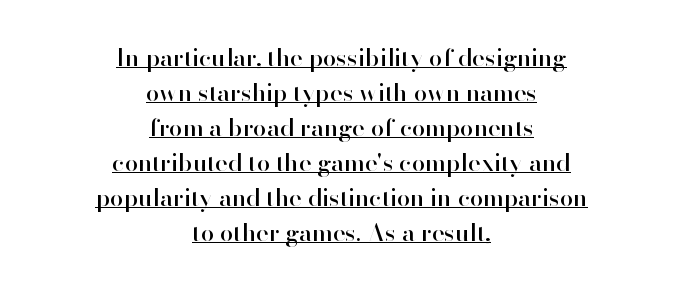
The image shows 24 px text type, upright; set centered, normal line spacing (1.46x), normal letter spacing, underlined.
